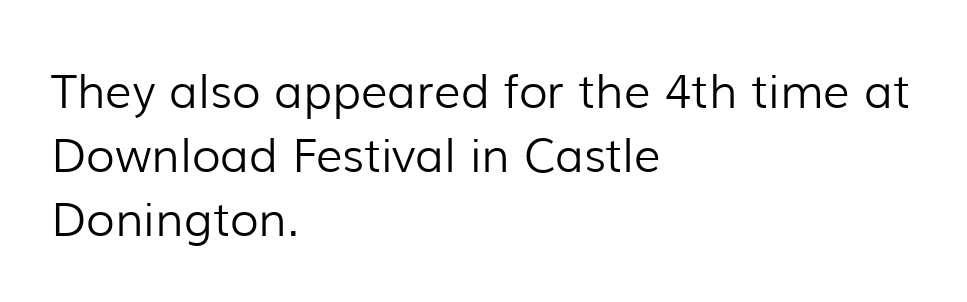
The passage shown is typed in a proportional face where columns would drift. The face used here is rendered with its standard letterfit. The baseline area is clear. The text was rendered using a sans face with plain stroke endings.
